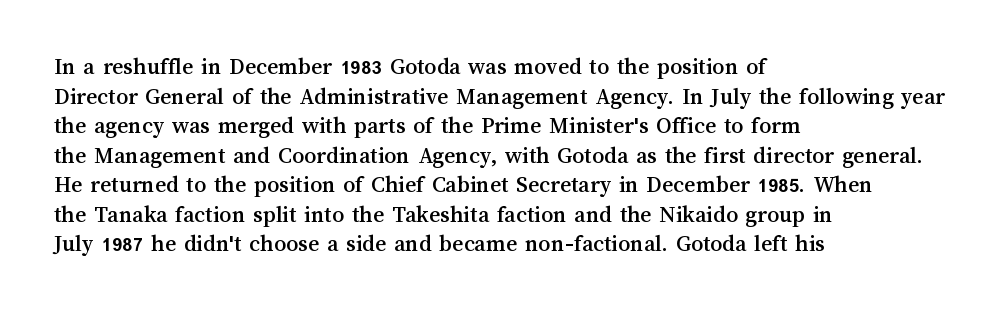
Q: Is the text italic (slanted)? A: No, it is upright.
Q: Is the text underlined? A: No.
Q: How is the paragraph aligned? A: Left-aligned.
Q: Is the spacing between letters normal or unusually wide? A: Normal.
